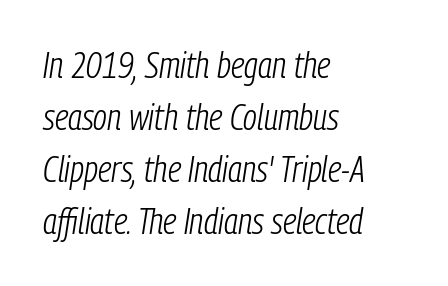
In terms of posture, this sample is oblique. Vertically, the passage feels balanced, rows spaced as you'd expect. The passage shown is typed in a proportional face where columns would drift. Horizontally, the lines are justified to the leading edge only. Stroke mass is kept to a normal reading level or below.
